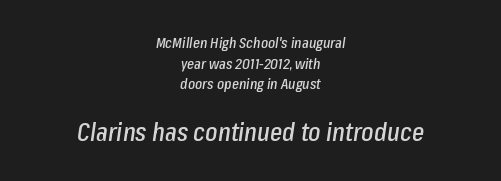
The image shows 26 px text type, italic (leaning right); set centered, normal line spacing (1.37x), normal letter spacing, not underlined; the second (bottom) block is 1.73x larger.
